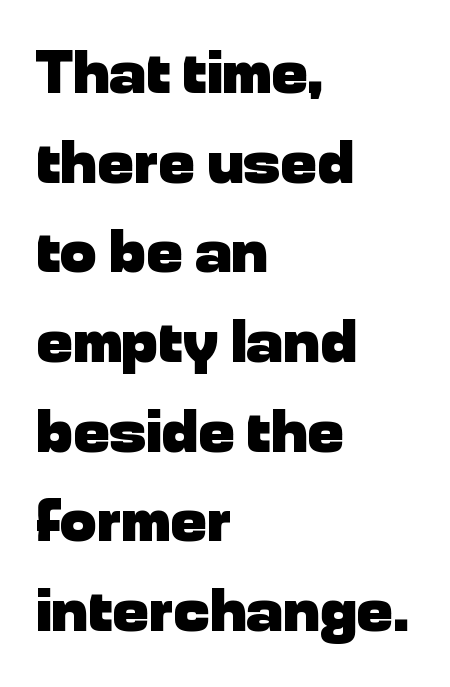
Q: Is the text bold? A: Yes.
Q: Is the text italic (slanted)? A: No, it is upright.
Q: Is the typeface a serif or a sans-serif typeface? A: Sans-serif.
Q: Is the text underlined? A: No.
Q: How is the paragraph aligned? A: Left-aligned.
Q: Is the spacing between letters normal or unusually wide? A: Normal.
Q: Is the spacing between lines tight, normal or loose? A: Normal.
Q: Width (condensed, normal, or wide)? A: Normal.
Q: Stroke contrast? A: Low.
Q: x-height? A: Medium.
Q: Monospaced? A: No.
